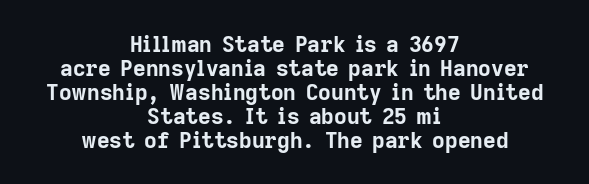
The image shows 22 px bold type, upright; set centered, tight line spacing (1.09x), normal letter spacing, not underlined.
